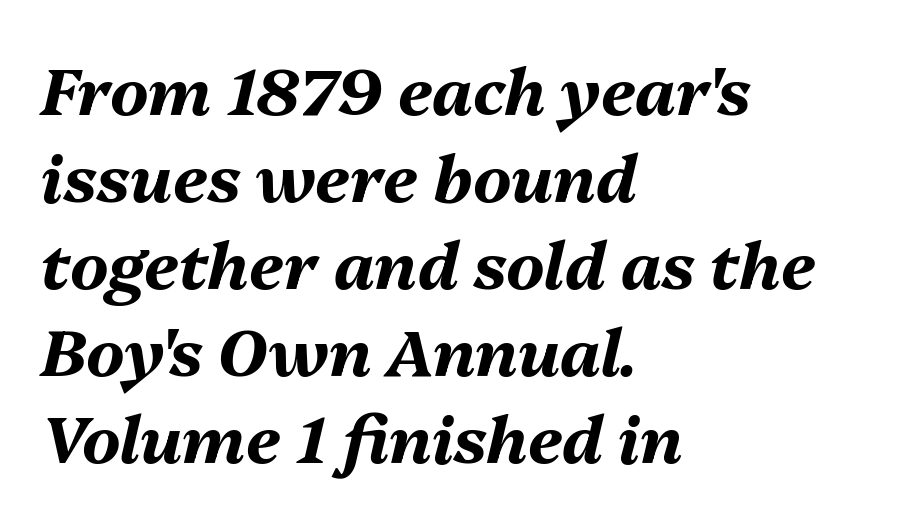
Q: Is the text bold? A: Yes.
Q: Is the text italic (slanted)? A: Yes, it leans right by about 13 degrees.
Q: Is the text underlined? A: No.
Q: How is the paragraph aligned? A: Left-aligned.
Q: Is the spacing between letters normal or unusually wide? A: Normal.
Q: Is the spacing between lines tight, normal or loose? A: Normal.
Q: Width (condensed, normal, or wide)? A: Normal.
Q: Stroke contrast? A: Medium.
Q: x-height? A: Medium.
Q: Monospaced? A: No.
